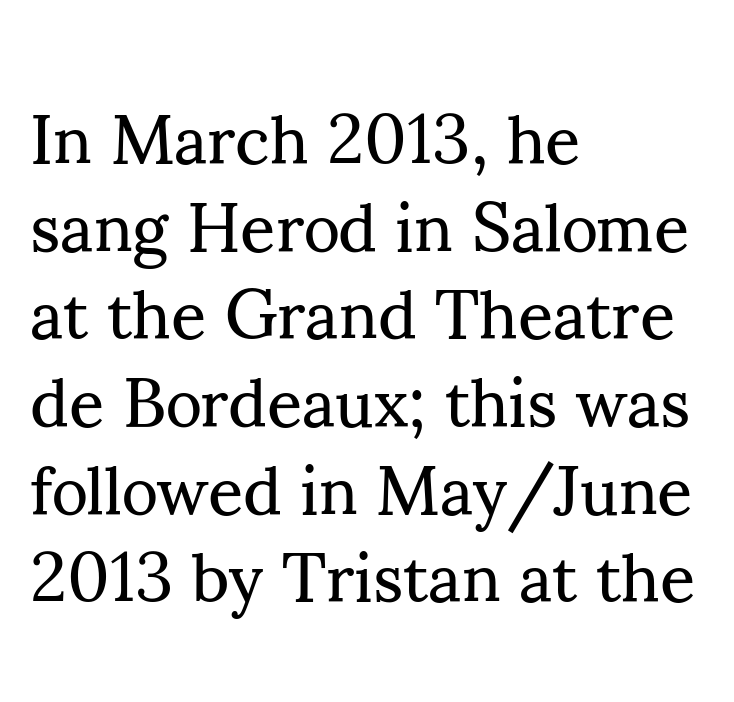
The image shows 69 px regular-weight serif type, upright; set left-aligned, normal line spacing (1.27x), normal letter spacing, not underlined; medium stroke contrast and a small x-height.
